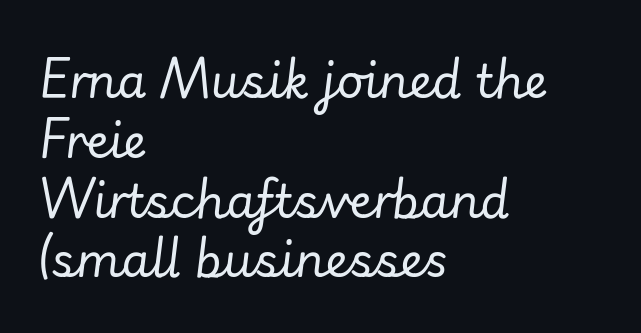
Q: Is the text bold? A: No.
Q: Is the text italic (slanted)? A: Yes, it leans right by about 7 degrees.
Q: Is the text underlined? A: No.
Q: How is the paragraph aligned? A: Left-aligned.
Q: Is the spacing between letters normal or unusually wide? A: Normal.
Q: Is the spacing between lines tight, normal or loose? A: Normal.
Q: Width (condensed, normal, or wide)? A: Normal.
Q: Stroke contrast? A: Low.
Q: x-height? A: Small.
Q: Monospaced? A: No.
